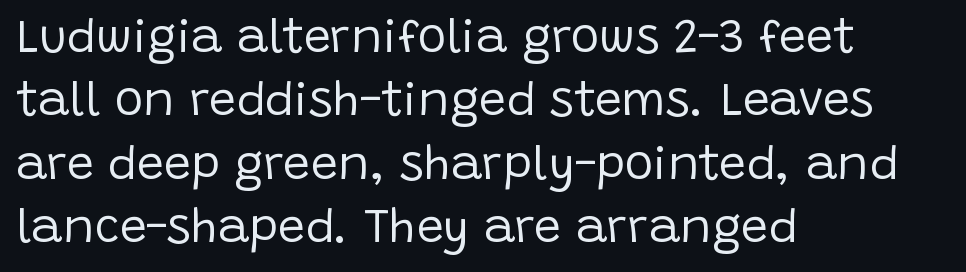
{"serif": "no", "italic": "no", "bold": "no", "weight": "regular", "width": "normal", "stroke_contrast": "low", "x_height": "large", "monospaced": "no", "underline": "no", "align": "left", "line_spacing": "normal", "line_spacing_ratio": 1.32, "letter_spacing": "normal", "letter_spacing_em": 0.0, "glyph_px": 48}
